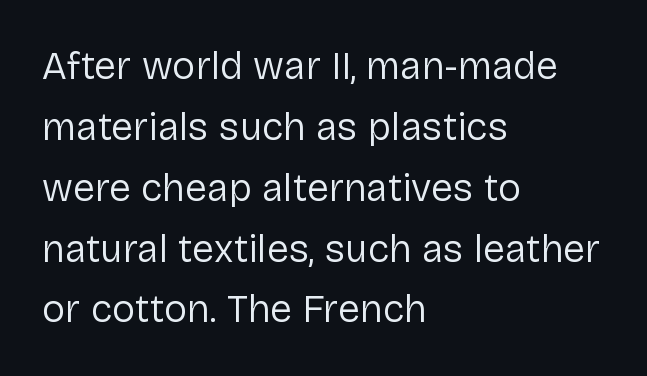
Q: Is the text bold? A: No.
Q: Is the text italic (slanted)? A: No, it is upright.
Q: Is the typeface a serif or a sans-serif typeface? A: Sans-serif.
Q: Is the text underlined? A: No.
Q: How is the paragraph aligned? A: Left-aligned.
Q: Is the spacing between letters normal or unusually wide? A: Normal.
Q: Is the spacing between lines tight, normal or loose? A: Normal.
Q: Width (condensed, normal, or wide)? A: Normal.
Q: Stroke contrast? A: Low.
Q: x-height? A: Medium.
Q: Monospaced? A: No.
